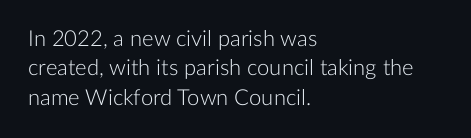
Caption: face not bold, strokes unweighted. Whoever set this chose a conventional vertical rhythm. This sample uses plain, unmodified letter spacing. The lettering stays uniformly vertical, giving the passage a roman look. Rule under the text: the space is simply empty.
